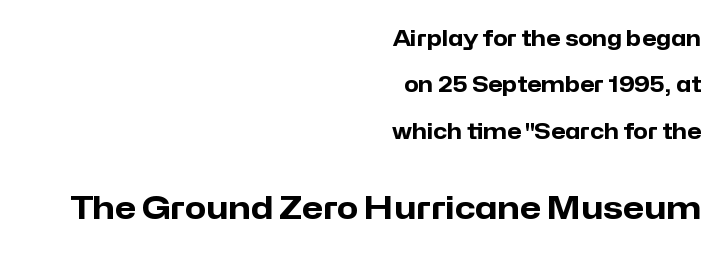
{"serif": "no", "italic": "no", "bold": "yes", "weight": "heavy", "width": "normal", "stroke_contrast": "low", "x_height": "medium", "monospaced": "no", "underline": "no", "align": "right", "line_spacing": "loose", "line_spacing_ratio": 2.21, "letter_spacing": "normal", "letter_spacing_em": 0.0, "larger_block": "second", "size_ratio": 1.48, "glyph_px": 31}
